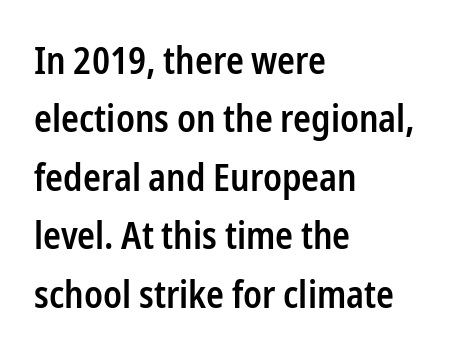
Q: Is the text bold? A: Semi-bold.
Q: Is the text italic (slanted)? A: No, it is upright.
Q: Is the typeface a serif or a sans-serif typeface? A: Sans-serif.
Q: Is the text underlined? A: No.
Q: How is the paragraph aligned? A: Left-aligned.
Q: Is the spacing between letters normal or unusually wide? A: Normal.
Q: Is the spacing between lines tight, normal or loose? A: Normal.
Q: Width (condensed, normal, or wide)? A: Condensed.
Q: Stroke contrast? A: Low.
Q: x-height? A: Medium.
Q: Monospaced? A: No.
